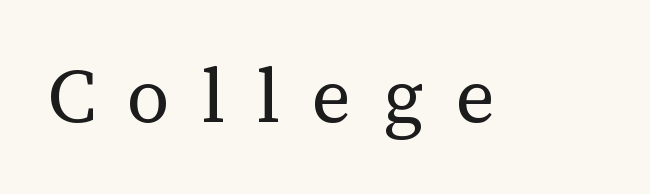
The image shows 75 px regular-weight serif type, upright; set unusually wide letter spacing (+0.42 em), not underlined; medium stroke contrast and a medium x-height.
